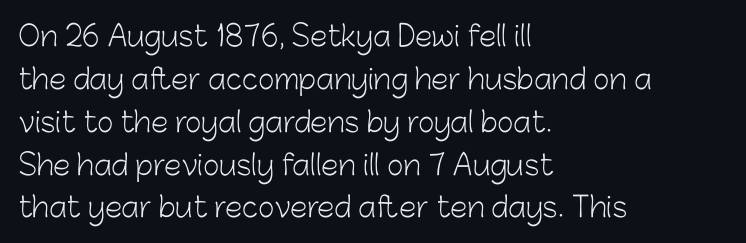
Q: Is the text bold? A: No.
Q: Is the text italic (slanted)? A: No, it is upright.
Q: Is the typeface a serif or a sans-serif typeface? A: Sans-serif.
Q: Is the text underlined? A: No.
Q: How is the paragraph aligned? A: Left-aligned.
Q: Is the spacing between letters normal or unusually wide? A: Normal.
Q: Is the spacing between lines tight, normal or loose? A: Normal.
Q: Width (condensed, normal, or wide)? A: Normal.
Q: Stroke contrast? A: Low.
Q: x-height? A: Medium.
Q: Monospaced? A: No.
